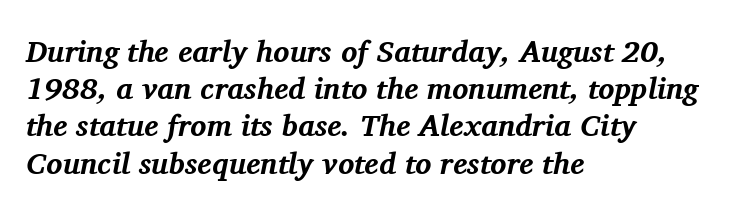
The image shows 30 px bold serif type, italic (leaning right); set left-aligned, line spacing 1.24x, normal letter spacing, not underlined; medium stroke contrast and a medium x-height.
